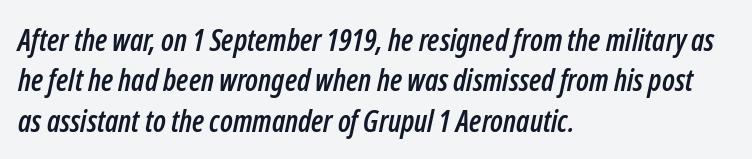
Any mark beneath the type? The region is blank. The type is set solid horizontally, with unmodified tracking. When letters slant like this, we call the style italic. Here the designer chose a conventional face with non-uniform glyph widths.
